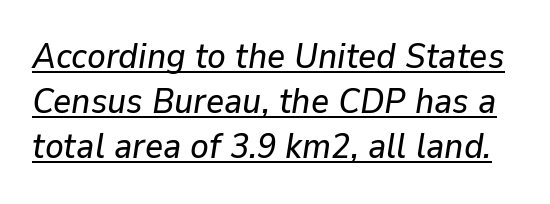
{"italic": "yes", "lean": "right", "slant_degrees": 9, "width": "normal", "stroke_contrast": "low", "x_height": "medium", "monospaced": "no", "underline": "yes", "line_spacing": "normal", "line_spacing_ratio": 1.29, "letter_spacing": "normal", "letter_spacing_em": 0.0, "glyph_px": 35}
